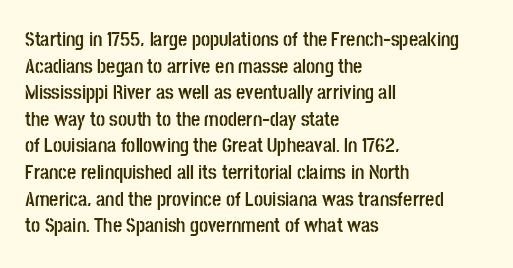
Q: Is the text bold? A: Yes.
Q: Is the text italic (slanted)? A: No, it is upright.
Q: Is the text underlined? A: No.
Q: How is the paragraph aligned? A: Left-aligned.
Q: Is the spacing between letters normal or unusually wide? A: Normal.
Q: Is the spacing between lines tight, normal or loose? A: Normal.
